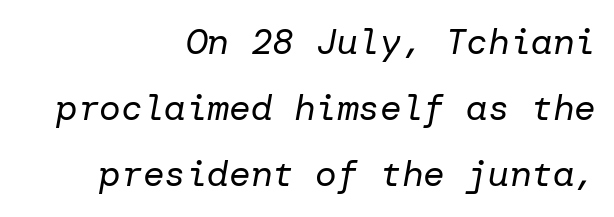
Letter spacing: default. Horizontally, the lines are justified to the trailing edge only. A clean baseline with only descenders dipping below it. Emphasis-style slanted type is in use. Is this a heavy cut? Hardly; it is regular or lighter.
